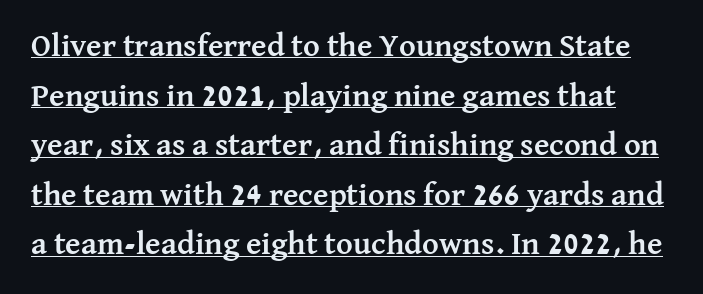
{"serif": "yes", "italic": "no", "bold": "yes", "weight": "semibold", "width": "normal", "stroke_contrast": "medium", "x_height": "medium", "monospaced": "no", "underline": "yes", "line_spacing": "normal", "line_spacing_ratio": 1.55, "letter_spacing": "normal", "letter_spacing_em": 0.0, "glyph_px": 32}
